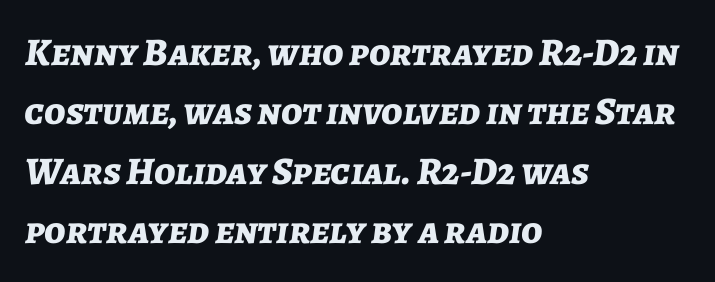
The image shows 39 px bold type, italic (leaning right); set left-aligned, normal line spacing (1.52x), normal letter spacing, not underlined; low stroke contrast and a medium x-height.
